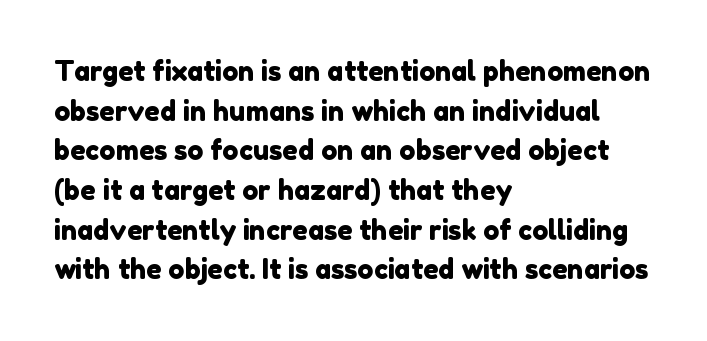
{"underline": "no", "align": "left", "line_spacing": "normal", "line_spacing_ratio": 1.47, "letter_spacing": "normal", "letter_spacing_em": 0.0, "glyph_px": 27}
